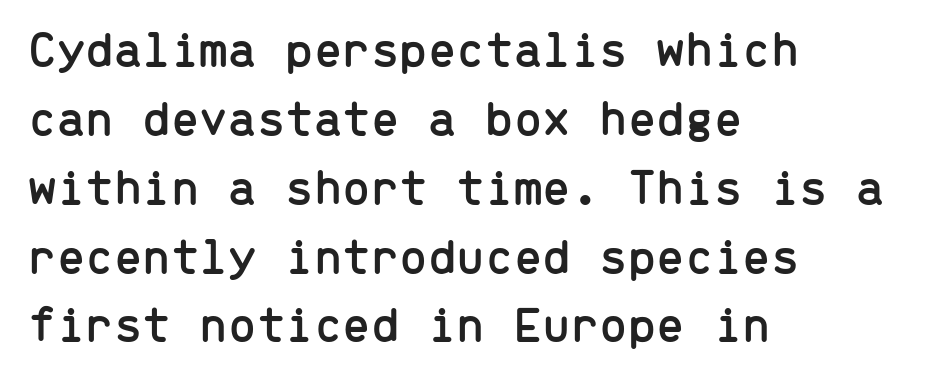
Q: Is the text italic (slanted)? A: No, it is upright.
Q: Is the typeface a serif or a sans-serif typeface? A: Sans-serif.
Q: Is the text underlined? A: No.
Q: How is the paragraph aligned? A: Left-aligned.
Q: Is the spacing between letters normal or unusually wide? A: Normal.
Q: Is the spacing between lines tight, normal or loose? A: Normal.
Q: Width (condensed, normal, or wide)? A: Normal.
Q: Stroke contrast? A: Low.
Q: x-height? A: Medium.
Q: Monospaced? A: Yes.
